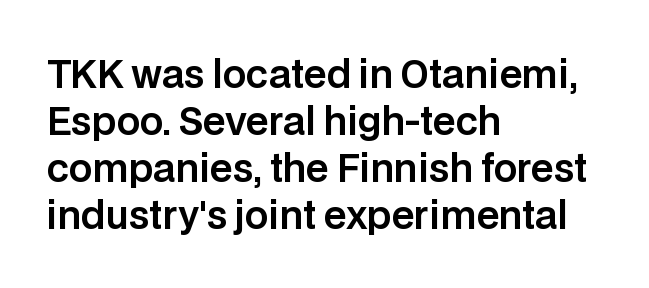
{"serif": "no", "italic": "no", "width": "normal", "stroke_contrast": "low", "x_height": "large", "monospaced": "no", "underline": "no", "align": "left", "line_spacing": "normal", "line_spacing_ratio": 1.27, "letter_spacing": "normal", "letter_spacing_em": 0.0, "glyph_px": 37}
